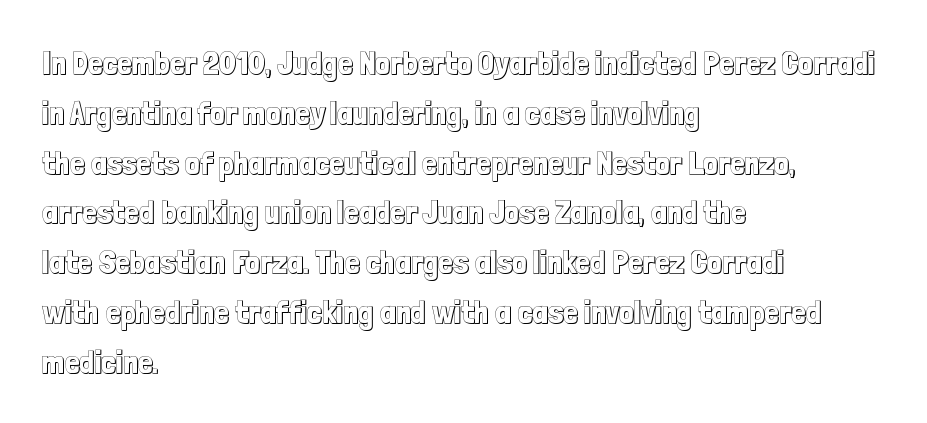
Q: Is the text italic (slanted)? A: No, it is upright.
Q: Is the text underlined? A: No.
Q: How is the paragraph aligned? A: Left-aligned.
Q: Is the spacing between letters normal or unusually wide? A: Normal.
Q: Is the spacing between lines tight, normal or loose? A: Normal.
Q: Width (condensed, normal, or wide)? A: Condensed.
Q: x-height? A: Medium.
Q: Monospaced? A: No.
